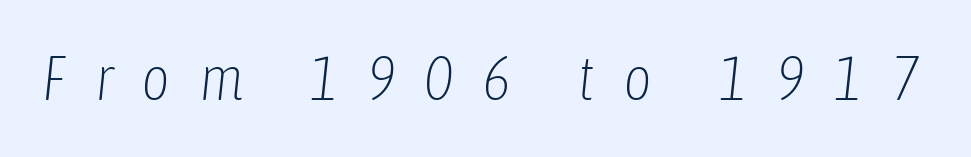
Descenders hang freely into open space. Every character sits at an angle, as italics do. The gaps between neighbouring characters are conspicuously large. Is this a fixed-width face? No — the glyphs have proportional, varying widths. The strokes carry an ordinary text weight at most.
